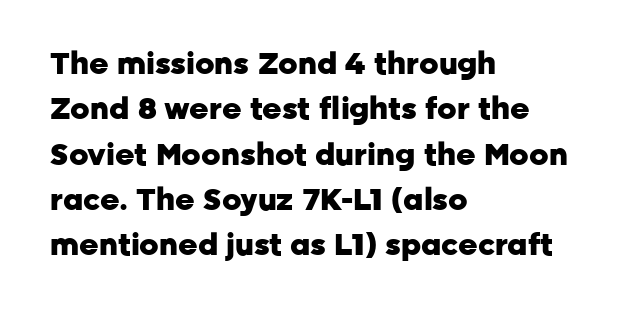
{"serif": "no", "italic": "no", "bold": "yes", "weight": "heavy", "width": "normal", "stroke_contrast": "low", "x_height": "medium", "monospaced": "no", "underline": "no", "align": "left", "line_spacing": "normal", "line_spacing_ratio": 1.51, "letter_spacing": "normal", "letter_spacing_em": 0.0, "glyph_px": 30}
